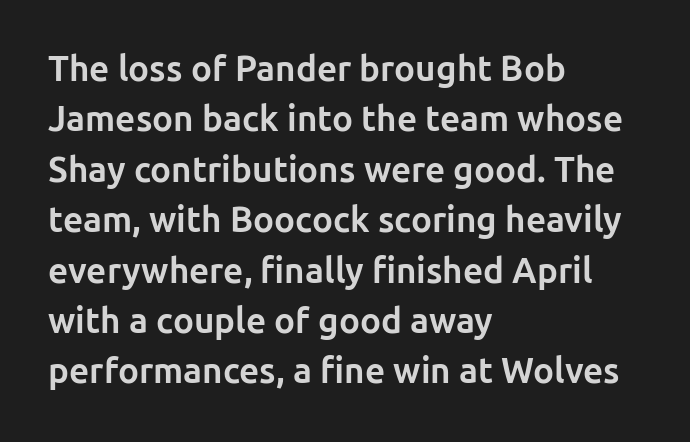
The image shows 35 px bold sans-serif type, upright; set left-aligned, normal line spacing (1.44x), normal letter spacing, not underlined; low stroke contrast and a medium x-height.
